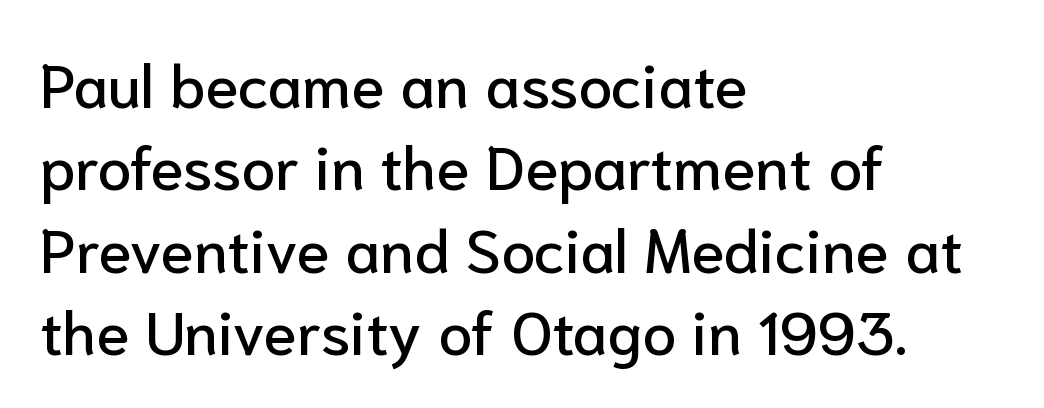
Q: Is the text italic (slanted)? A: No, it is upright.
Q: Is the typeface a serif or a sans-serif typeface? A: Sans-serif.
Q: Is the text underlined? A: No.
Q: How is the paragraph aligned? A: Left-aligned.
Q: Is the spacing between letters normal or unusually wide? A: Normal.
Q: Is the spacing between lines tight, normal or loose? A: Normal.
Q: Width (condensed, normal, or wide)? A: Normal.
Q: Stroke contrast? A: Low.
Q: x-height? A: Medium.
Q: Monospaced? A: No.
